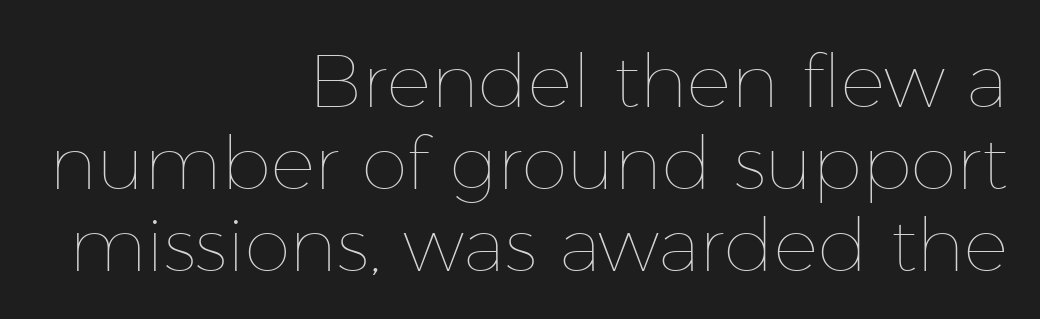
Q: Is the text bold? A: No.
Q: Is the text italic (slanted)? A: No, it is upright.
Q: Is the text underlined? A: No.
Q: How is the paragraph aligned? A: Right-aligned.
Q: Is the spacing between letters normal or unusually wide? A: Normal.
Q: Is the spacing between lines tight, normal or loose? A: Tight.
Q: Width (condensed, normal, or wide)? A: Normal.
Q: Stroke contrast? A: Low.
Q: x-height? A: Medium.
Q: Monospaced? A: No.
